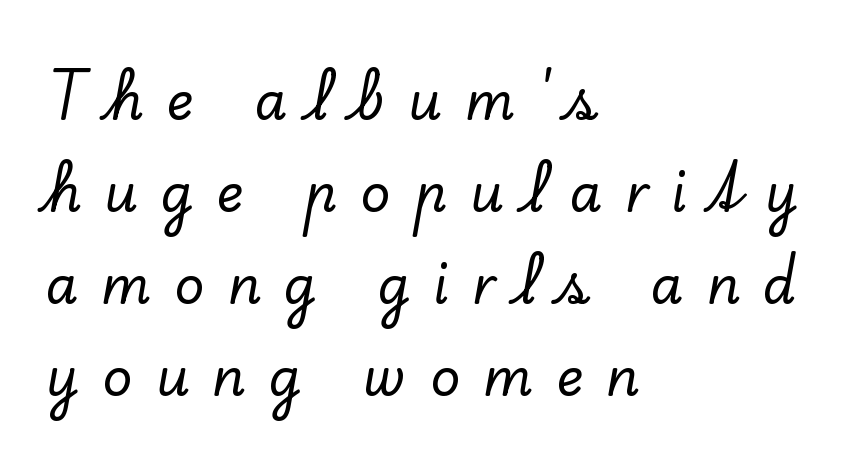
{"serif": "yes", "width": "normal", "stroke_contrast": "low", "x_height": "small", "monospaced": "no", "underline": "no", "align": "left", "line_spacing_ratio": 1.77, "letter_spacing": "wide", "letter_spacing_em": 0.44, "glyph_px": 52}
